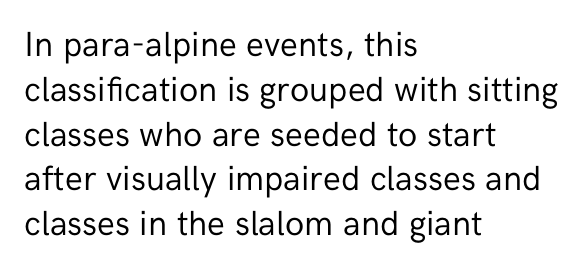
Q: Is the text bold? A: No.
Q: Is the text italic (slanted)? A: No, it is upright.
Q: Is the typeface a serif or a sans-serif typeface? A: Sans-serif.
Q: Is the text underlined? A: No.
Q: How is the paragraph aligned? A: Left-aligned.
Q: Is the spacing between letters normal or unusually wide? A: Normal.
Q: Is the spacing between lines tight, normal or loose? A: Normal.
Q: Width (condensed, normal, or wide)? A: Normal.
Q: Stroke contrast? A: Low.
Q: x-height? A: Medium.
Q: Monospaced? A: No.
